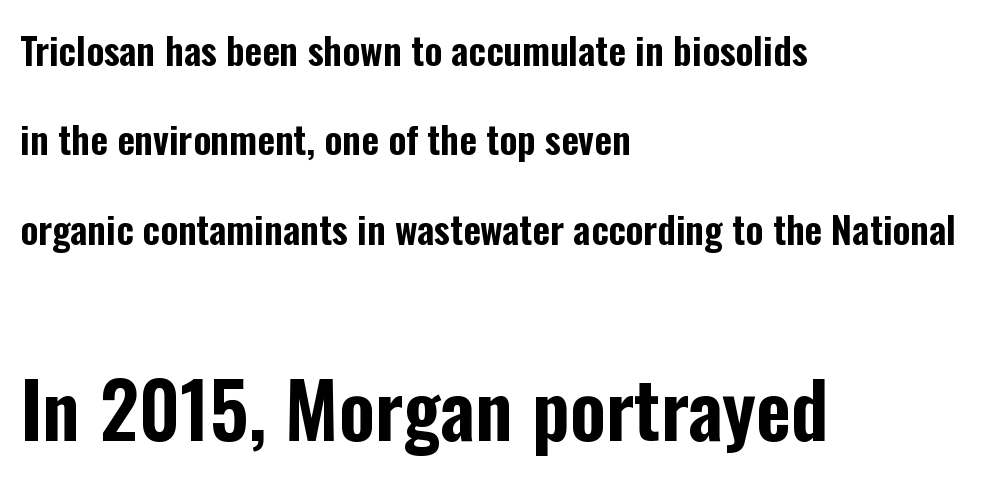
Q: Is the text italic (slanted)? A: No, it is upright.
Q: Is the typeface a serif or a sans-serif typeface? A: Sans-serif.
Q: Is the text underlined? A: No.
Q: How is the paragraph aligned? A: Left-aligned.
Q: Is the spacing between letters normal or unusually wide? A: Normal.
Q: Is the spacing between lines tight, normal or loose? A: Loose.
Q: Which block of text is set in a larger size, the first (top) or the second (bottom)? A: The second (bottom) one.
Q: Width (condensed, normal, or wide)? A: Condensed.
Q: Stroke contrast? A: Low.
Q: x-height? A: Medium.
Q: Monospaced? A: No.
